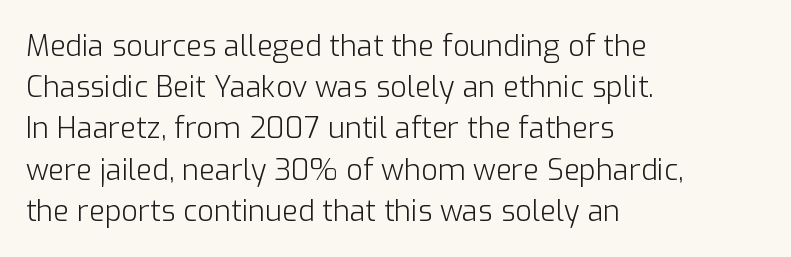
The image shows 29 px light sans-serif type, upright; set left-aligned, normal line spacing (1.42x), normal letter spacing, not underlined; low stroke contrast and a medium x-height.
